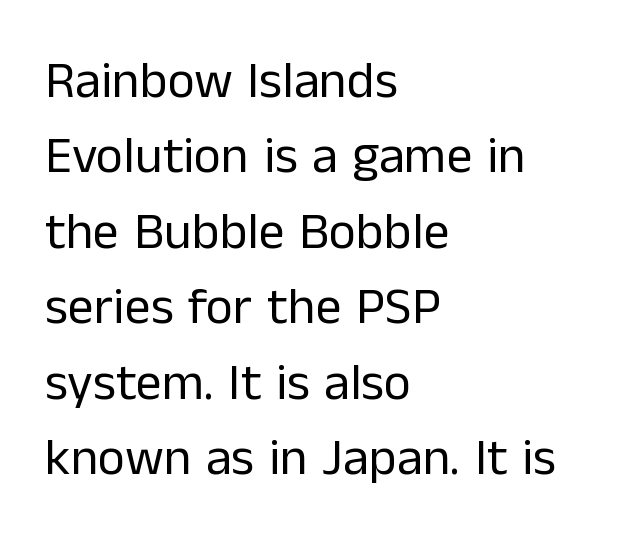
The image shows 52 px regular-weight sans-serif type, upright; set left-aligned, normal line spacing (1.45x), normal letter spacing, not underlined; low stroke contrast and a medium x-height.
